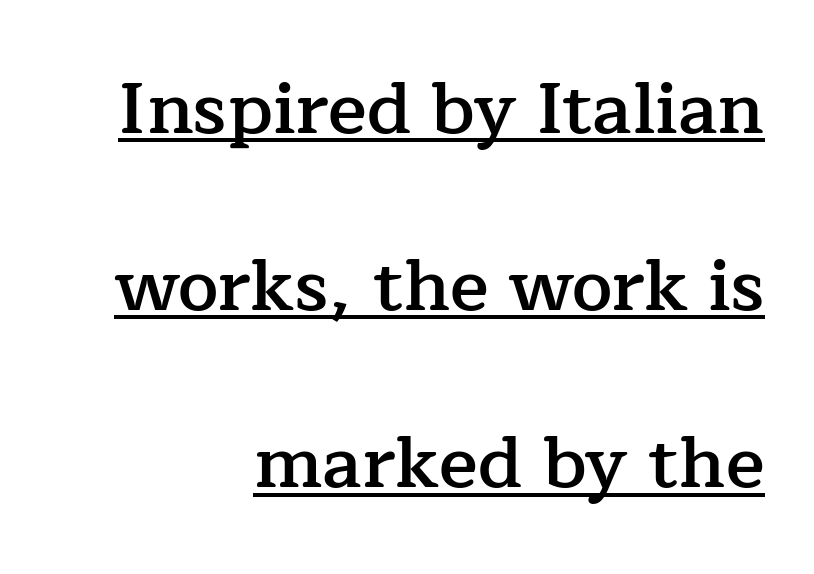
Q: Is the text bold? A: Semi-bold.
Q: Is the text italic (slanted)? A: No, it is upright.
Q: Is the typeface a serif or a sans-serif typeface? A: Serif.
Q: Is the text underlined? A: Yes.
Q: How is the paragraph aligned? A: Right-aligned.
Q: Is the spacing between letters normal or unusually wide? A: Normal.
Q: Is the spacing between lines tight, normal or loose? A: Loose.
Q: Width (condensed, normal, or wide)? A: Normal.
Q: Stroke contrast? A: Low.
Q: x-height? A: Medium.
Q: Monospaced? A: No.
